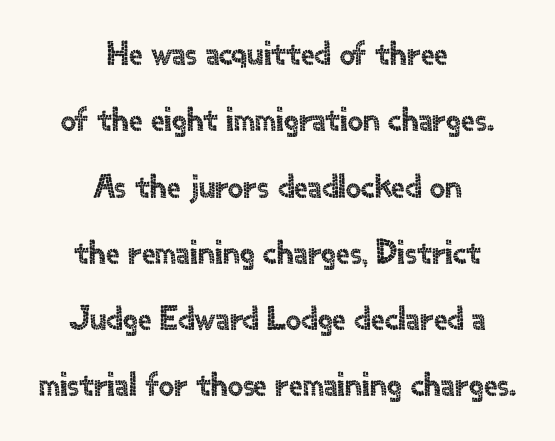
The image shows 34 px sans-serif type, upright; set centered, loose line spacing (1.95x), normal letter spacing, not underlined; a small x-height.
